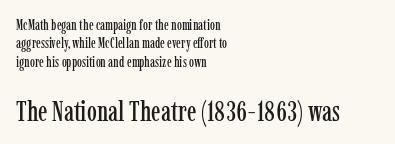
Q: Is the text italic (slanted)? A: No, it is upright.
Q: Is the typeface a serif or a sans-serif typeface? A: Serif.
Q: Is the text underlined? A: No.
Q: How is the paragraph aligned? A: Left-aligned.
Q: Is the spacing between letters normal or unusually wide? A: Normal.
Q: Is the spacing between lines tight, normal or loose? A: Normal.
Q: Which block of text is set in a larger size, the first (top) or the second (bottom)? A: The second (bottom) one.
Q: Width (condensed, normal, or wide)? A: Condensed.
Q: Stroke contrast? A: Low.
Q: x-height? A: Medium.
Q: Monospaced? A: No.
